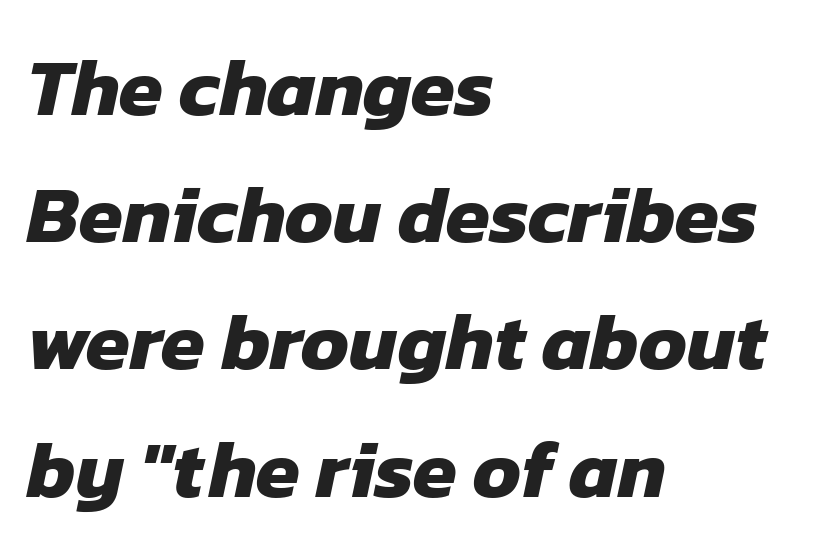
{"serif": "no", "bold": "yes", "weight": "heavy", "width": "normal", "stroke_contrast": "low", "x_height": "medium", "monospaced": "no", "underline": "no", "align": "left", "line_spacing": "normal", "line_spacing_ratio": 1.59, "letter_spacing": "normal", "letter_spacing_em": 0.0, "glyph_px": 80}
